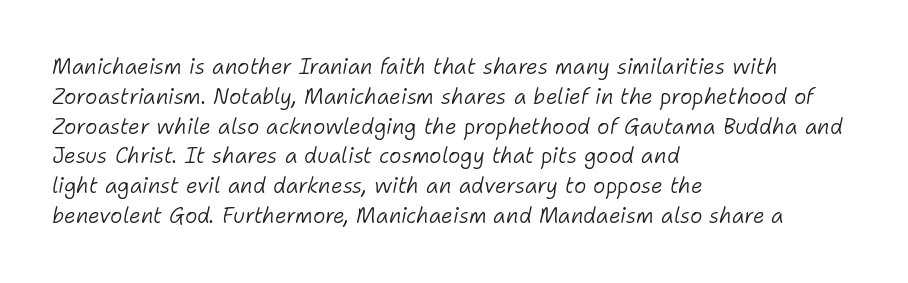
{"italic": "yes", "lean": "right", "slant_degrees": 11, "bold": "no", "underline": "no", "align": "left", "line_spacing": "normal", "line_spacing_ratio": 1.42, "letter_spacing": "normal", "letter_spacing_em": 0.0, "glyph_px": 21}
